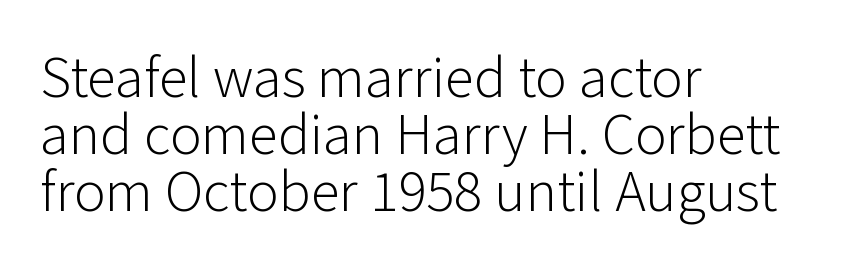
The image shows 59 px light sans-serif type, upright; set left-aligned, tight line spacing (0.97x), normal letter spacing, not underlined; low stroke contrast and a medium x-height.
